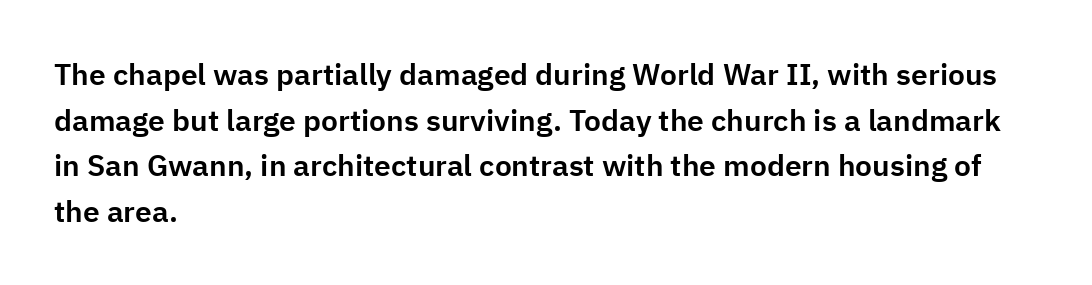
The image shows 30 px sans-serif type, upright; set left-aligned, normal line spacing (1.52x), normal letter spacing, not underlined; low stroke contrast and a medium x-height.
